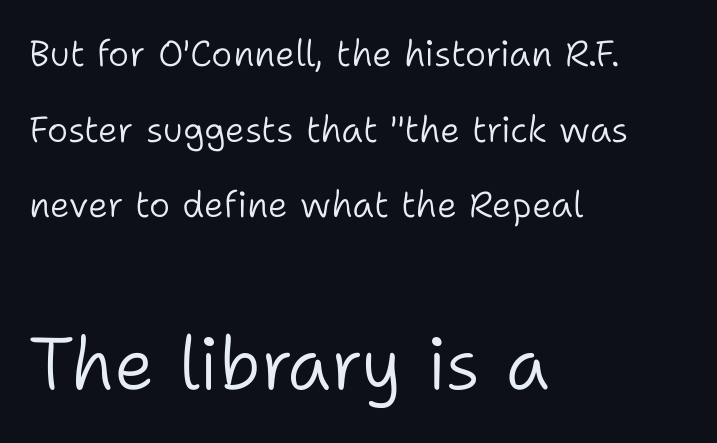
The image shows 73 px light sans-serif type, upright; set left-aligned, loose line spacing (2.1x), normal letter spacing, not underlined; the second (bottom) block is 2.03x larger; low stroke contrast and a medium x-height.
